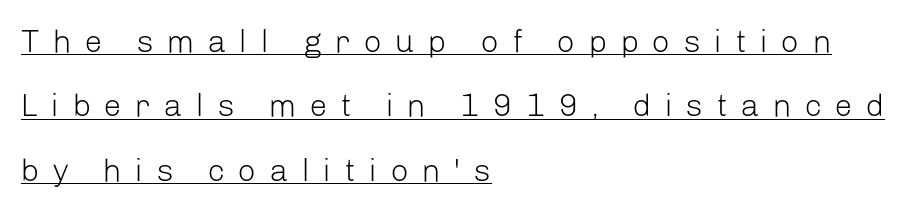
Here the designer chose a conventional face with non-uniform glyph widths. Heaviness? Minimal to ordinary, like unemphasized prose. The rendering shows plain stroke endings on the letterforms — a sans-serif design. Does extra space separate the letters? Yes, quite a lot of it. Every word sits above its own underline.
